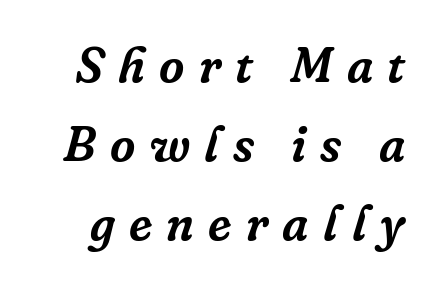
Q: Is the text italic (slanted)? A: Yes, it leans right by about 16 degrees.
Q: Is the typeface a serif or a sans-serif typeface? A: Serif.
Q: Is the text underlined? A: No.
Q: Is the spacing between letters normal or unusually wide? A: Unusually wide.
Q: Is the spacing between lines tight, normal or loose? A: Normal.
Q: Width (condensed, normal, or wide)? A: Normal.
Q: Stroke contrast? A: Low.
Q: x-height? A: Medium.
Q: Monospaced? A: No.
